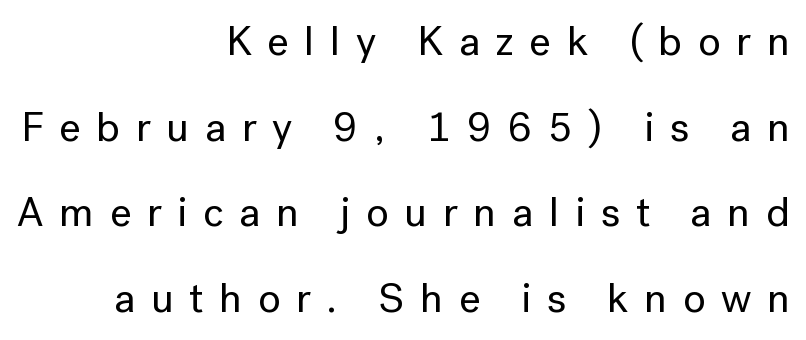
Q: Is the text italic (slanted)? A: No, it is upright.
Q: Is the typeface a serif or a sans-serif typeface? A: Sans-serif.
Q: Is the text underlined? A: No.
Q: How is the paragraph aligned? A: Right-aligned.
Q: Is the spacing between letters normal or unusually wide? A: Unusually wide.
Q: Is the spacing between lines tight, normal or loose? A: Loose.
Q: Width (condensed, normal, or wide)? A: Normal.
Q: Stroke contrast? A: Low.
Q: x-height? A: Medium.
Q: Monospaced? A: No.
